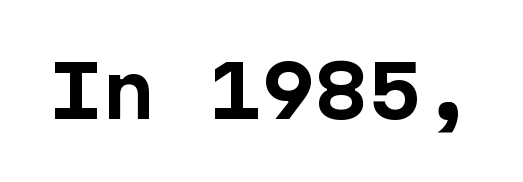
Q: Is the text bold? A: Yes.
Q: Is the text italic (slanted)? A: No, it is upright.
Q: Is the typeface a serif or a sans-serif typeface? A: Sans-serif.
Q: Is the text underlined? A: No.
Q: Is the spacing between letters normal or unusually wide? A: Normal.
Q: Width (condensed, normal, or wide)? A: Normal.
Q: Stroke contrast? A: Low.
Q: x-height? A: Medium.
Q: Monospaced? A: Yes.
